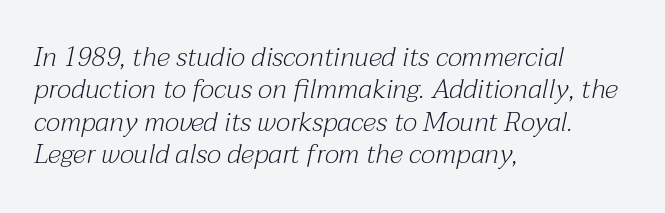
Tall strokes in this sample are angled rather than plumb. Spacing between characters is what you'd get straight out of the box. The typeface has the unassuming heft of standard copy or less. The zone under the glyphs is completely vacant.
